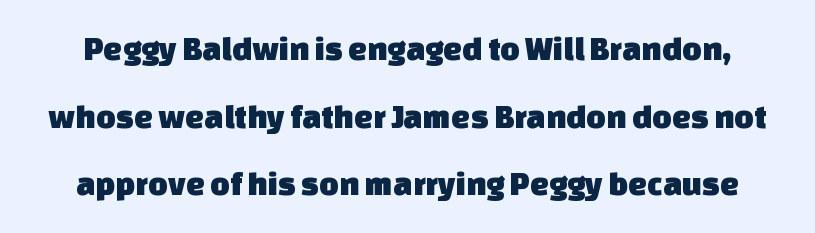
The image shows 34 px sans-serif type; set loose line spacing (1.99x), normal letter spacing, not underlined; low stroke contrast and a large x-height.
